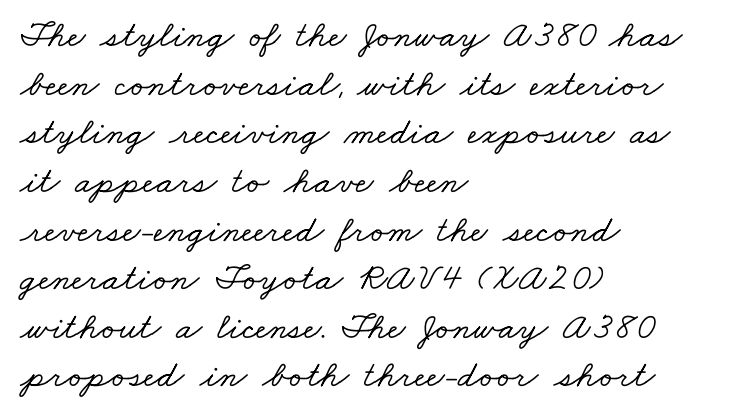
Q: Is the typeface a serif or a sans-serif typeface? A: Serif.
Q: Is the text underlined? A: No.
Q: How is the paragraph aligned? A: Left-aligned.
Q: Is the spacing between letters normal or unusually wide? A: Normal.
Q: Is the spacing between lines tight, normal or loose? A: Normal.
Q: Width (condensed, normal, or wide)? A: Wide.
Q: Stroke contrast? A: Low.
Q: x-height? A: Small.
Q: Monospaced? A: No.
